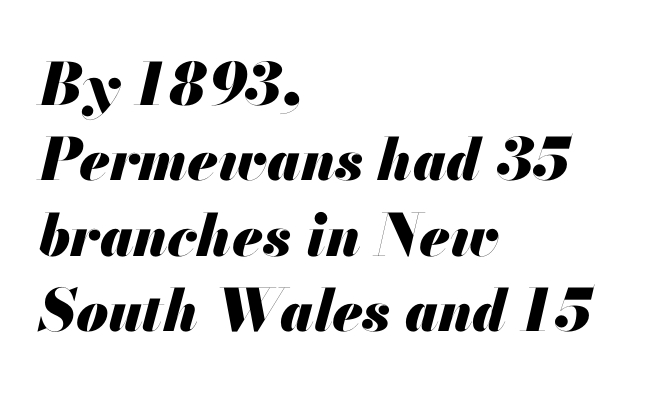
The image shows 58 px heavy type, italic (leaning right); set left-aligned, normal line spacing (1.3x), normal letter spacing, not underlined; medium stroke contrast and a small x-height.
